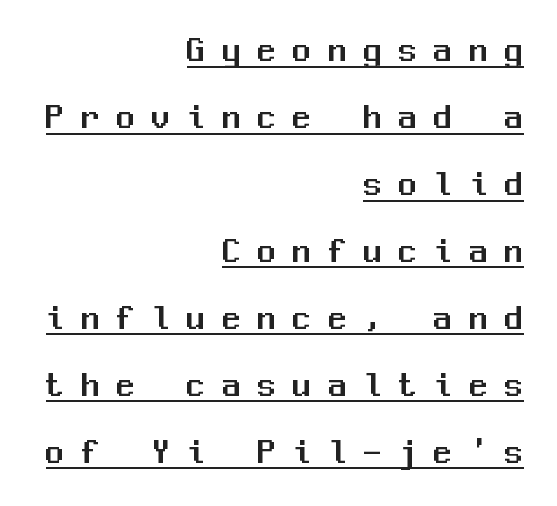
{"serif": "no", "italic": "no", "width": "normal", "stroke_contrast": "medium", "x_height": "medium", "monospaced": "yes", "underline": "yes", "align": "right", "line_spacing_ratio": 1.86, "letter_spacing": "wide", "letter_spacing_em": 0.48, "glyph_px": 36}
